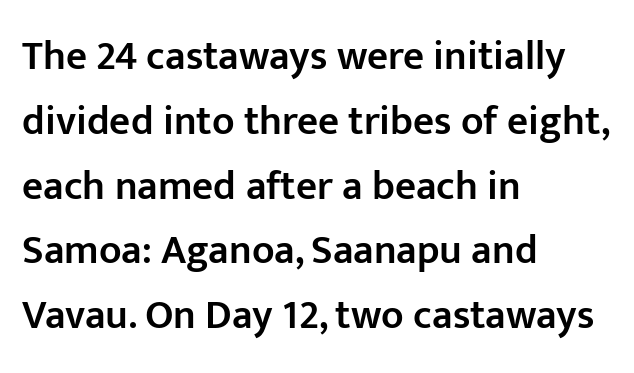
The image shows 41 px semibold sans-serif type, upright; set left-aligned, normal line spacing (1.58x), normal letter spacing, not underlined; low stroke contrast and a medium x-height.
